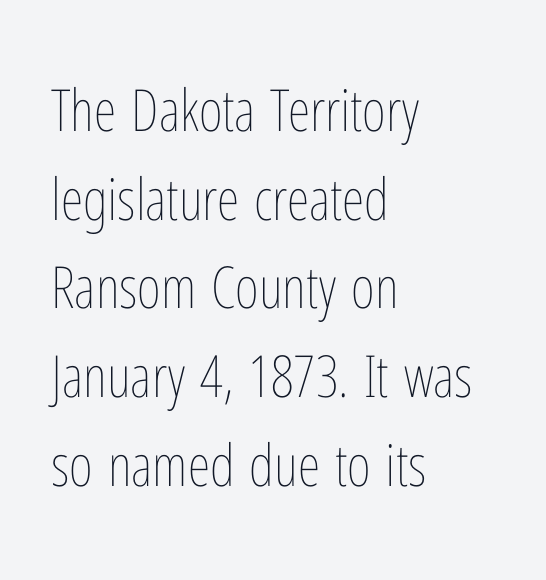
Q: Is the text bold? A: No.
Q: Is the text italic (slanted)? A: No, it is upright.
Q: Is the text underlined? A: No.
Q: How is the paragraph aligned? A: Left-aligned.
Q: Is the spacing between letters normal or unusually wide? A: Normal.
Q: Is the spacing between lines tight, normal or loose? A: Normal.
Q: Width (condensed, normal, or wide)? A: Condensed.
Q: Stroke contrast? A: Low.
Q: x-height? A: Medium.
Q: Monospaced? A: No.
